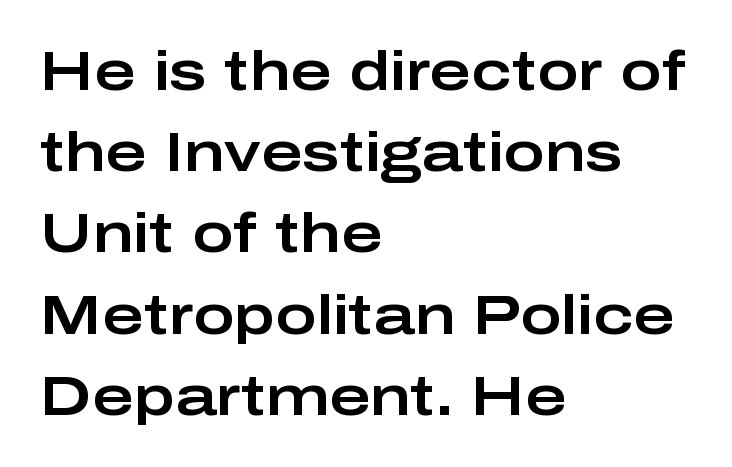
Q: Is the text italic (slanted)? A: No, it is upright.
Q: Is the typeface a serif or a sans-serif typeface? A: Sans-serif.
Q: Is the text underlined? A: No.
Q: How is the paragraph aligned? A: Left-aligned.
Q: Is the spacing between letters normal or unusually wide? A: Normal.
Q: Is the spacing between lines tight, normal or loose? A: Normal.
Q: Width (condensed, normal, or wide)? A: Wide.
Q: Stroke contrast? A: Low.
Q: x-height? A: Medium.
Q: Monospaced? A: No.
